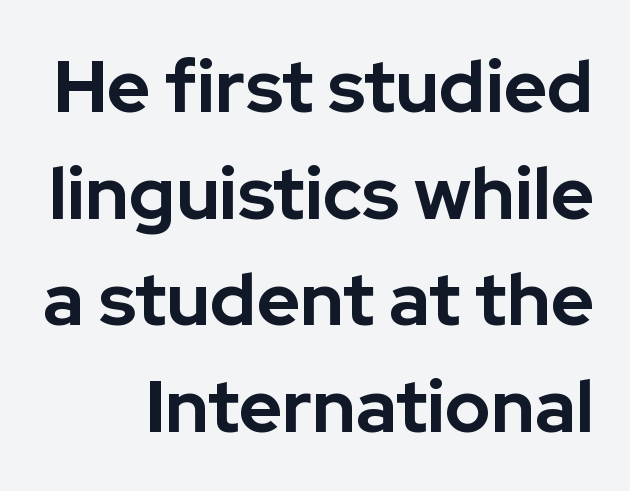
The image shows 74 px bold sans-serif type, upright; set normal line spacing (1.44x), normal letter spacing, not underlined; low stroke contrast and a medium x-height.
